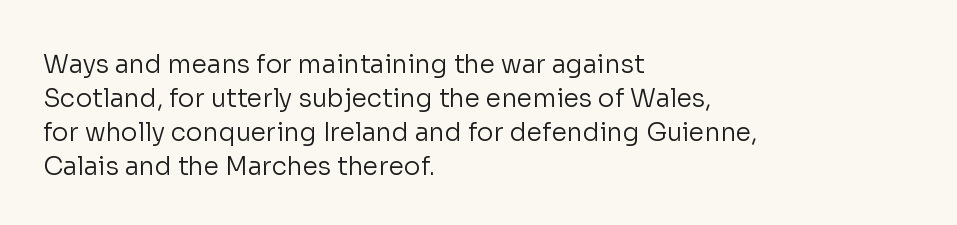
Q: Is the text bold? A: No.
Q: Is the text italic (slanted)? A: No, it is upright.
Q: Is the text underlined? A: No.
Q: How is the paragraph aligned? A: Left-aligned.
Q: Is the spacing between letters normal or unusually wide? A: Normal.
Q: Is the spacing between lines tight, normal or loose? A: Normal.
